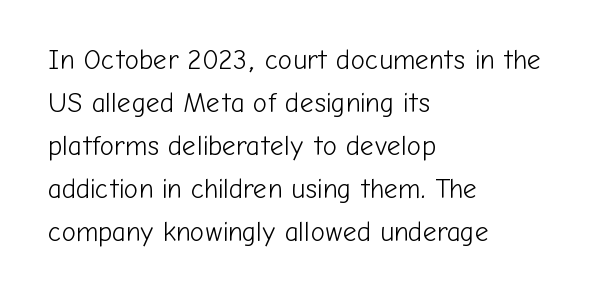
The image shows 27 px text type, upright; set left-aligned, normal line spacing (1.59x), normal letter spacing, not underlined.
